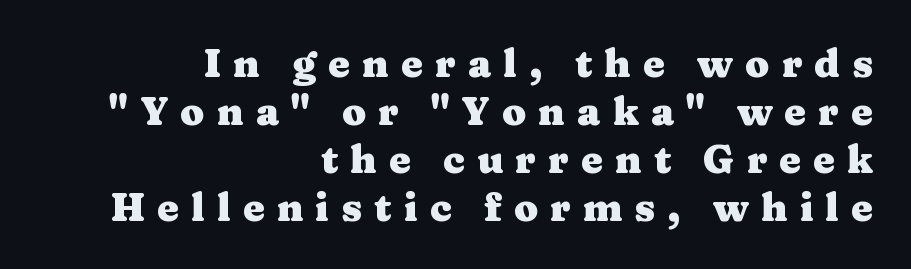
The image shows 39 px heavy, wide serif type, upright; set right-aligned, line spacing 1.23x, unusually wide letter spacing (+0.31 em), not underlined; medium stroke contrast and a medium x-height.
